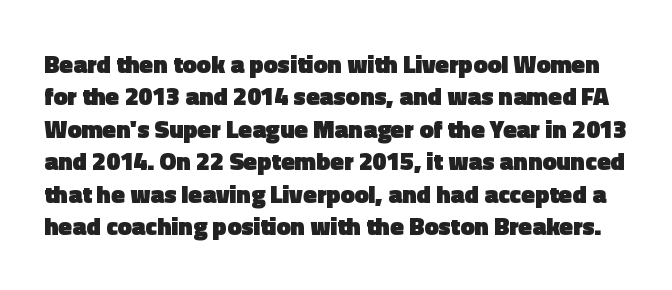
The characters look thick and weighty, a clear bold. Evenly set lines give the paragraph a standard silhouette. Words float on clear page, feet unadorned. Posture: straight, roman, zero tilt.
